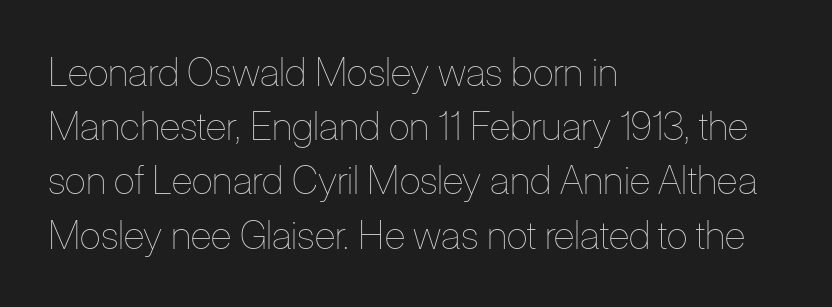
Caption: standard tracking, unaltered. These lines are set flush left with a ragged right edge. Is this a fixed-width face? No — the glyphs have proportional, varying widths. Every character sits straight up, as roman type does. Caption: face not bold, strokes unweighted. Nobody drew a line under any word here.
